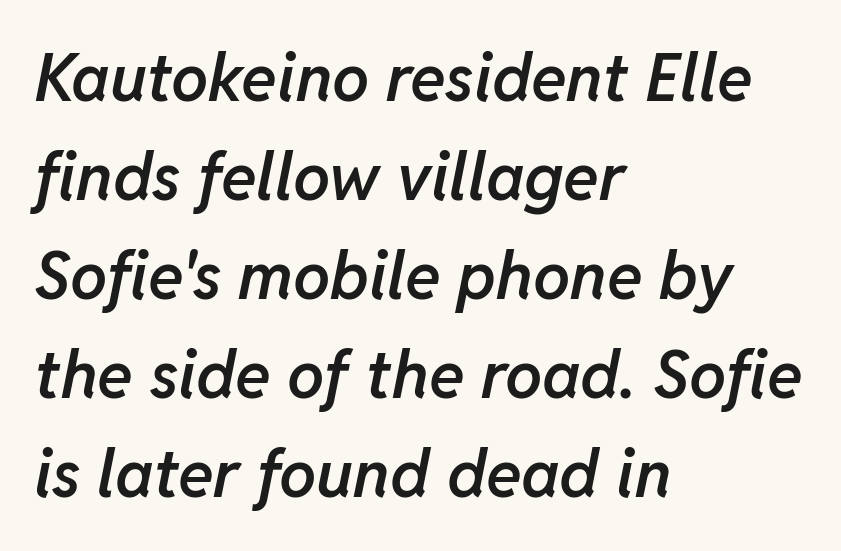
The image shows 66 px semibold type, italic (leaning right); set left-aligned, normal line spacing (1.5x), normal letter spacing, not underlined; low stroke contrast and a medium x-height.
